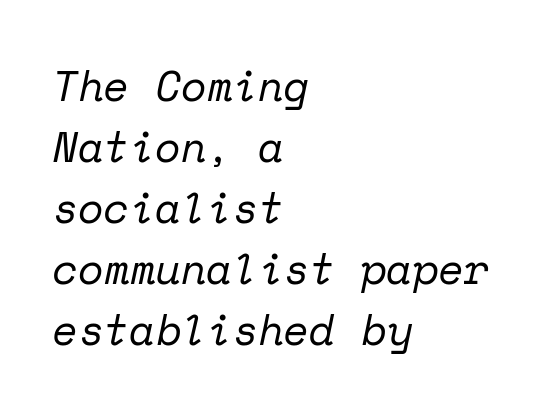
The image shows 42 px regular-weight serif type, italic (leaning right), monospaced; set left-aligned, normal line spacing (1.45x), normal letter spacing, not underlined; low stroke contrast and a medium x-height.
